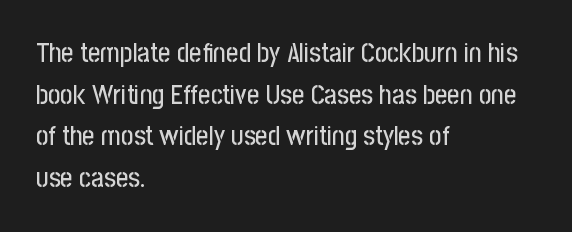
{"italic": "no", "underline": "no", "align": "left", "line_spacing": "normal", "line_spacing_ratio": 1.54, "letter_spacing": "normal", "letter_spacing_em": 0.0, "glyph_px": 27}
